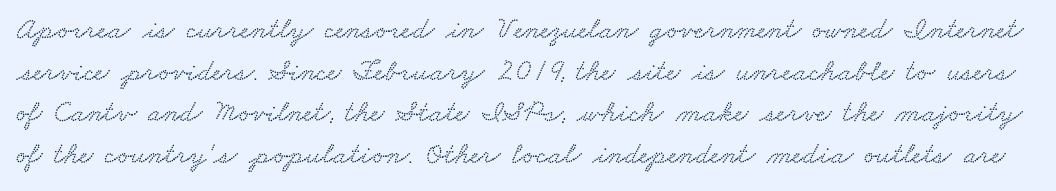
Honestly, there is no underline to notice here at all. Is this a fixed-width face? No — the glyphs have proportional, varying widths. Rows of type keep a routine distance in the vertical direction. Default kerning and tracking; the words read as compact shapes.
